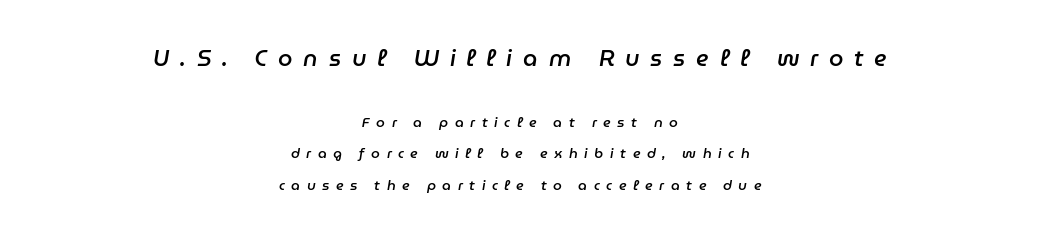
{"italic": "yes", "lean": "right", "slant_degrees": 9, "bold": "semi", "underline": "no", "align": "center", "line_spacing": "loose", "line_spacing_ratio": 2.27, "letter_spacing": "wide", "letter_spacing_em": 0.47, "larger_block": "first", "size_ratio": 1.64, "glyph_px": 23}
